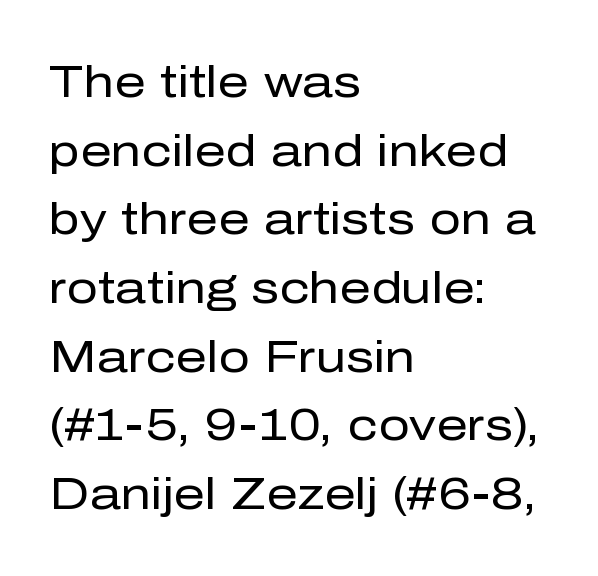
The image shows 44 px regular-weight sans-serif type, upright; set left-aligned, normal line spacing (1.56x), normal letter spacing, not underlined; low stroke contrast and a medium x-height.
